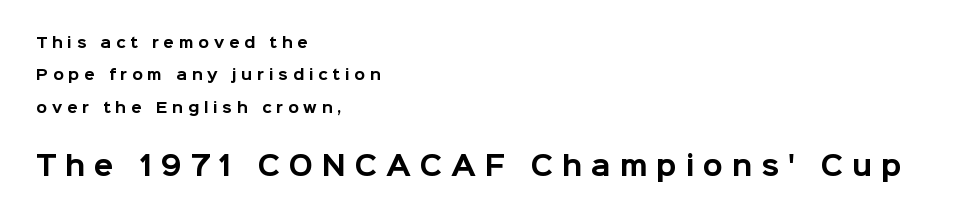
The image shows 26 px bold type, upright; set left-aligned, loose line spacing (2.31x), unusually wide letter spacing (+0.34 em), not underlined; the second (bottom) block is 1.86x larger.
